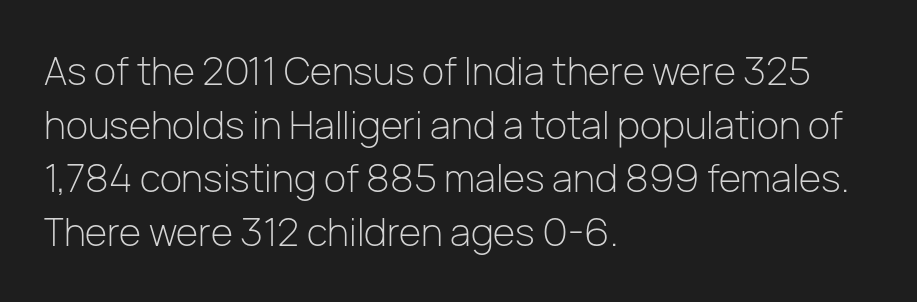
Q: Is the text bold? A: No.
Q: Is the text italic (slanted)? A: No, it is upright.
Q: Is the typeface a serif or a sans-serif typeface? A: Sans-serif.
Q: Is the text underlined? A: No.
Q: How is the paragraph aligned? A: Left-aligned.
Q: Is the spacing between letters normal or unusually wide? A: Normal.
Q: Is the spacing between lines tight, normal or loose? A: Normal.
Q: Width (condensed, normal, or wide)? A: Normal.
Q: Stroke contrast? A: Low.
Q: x-height? A: Medium.
Q: Monospaced? A: No.
